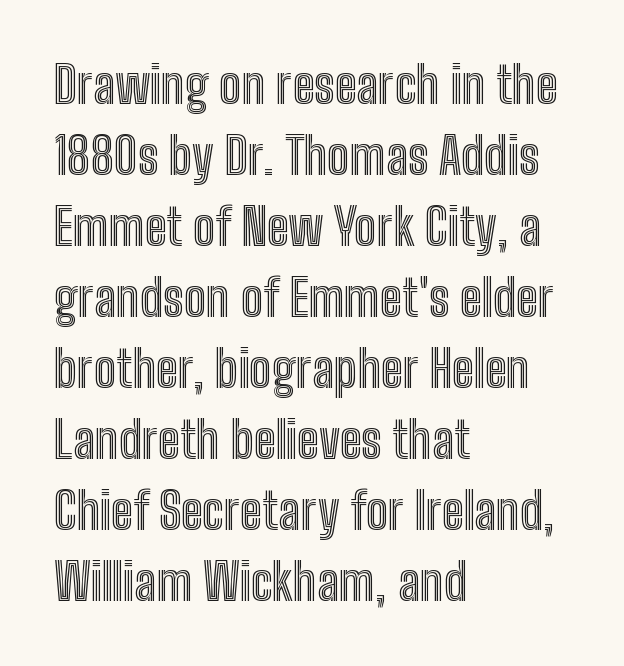
The image shows 50 px condensed type, upright; set left-aligned, normal line spacing (1.42x), normal letter spacing, not underlined; a medium x-height.
